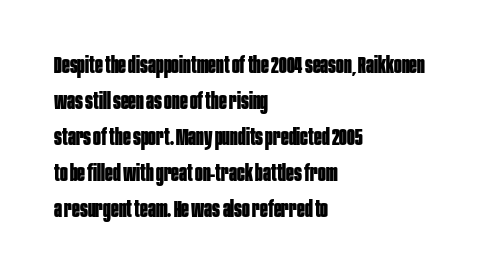
The image shows 23 px bold type, upright; set left-aligned, normal line spacing (1.56x), normal letter spacing, not underlined.
